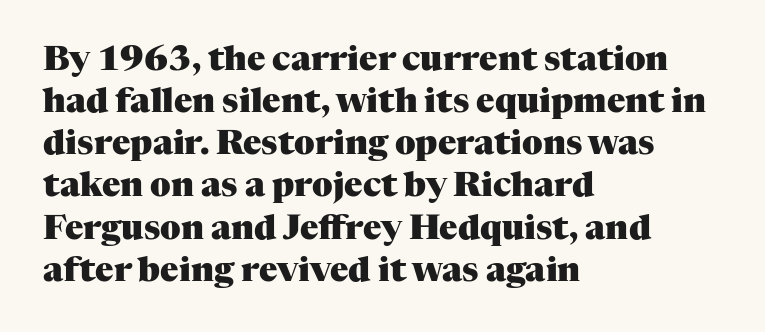
Q: Is the text bold? A: Yes.
Q: Is the text italic (slanted)? A: No, it is upright.
Q: Is the typeface a serif or a sans-serif typeface? A: Serif.
Q: Is the text underlined? A: No.
Q: How is the paragraph aligned? A: Left-aligned.
Q: Is the spacing between letters normal or unusually wide? A: Normal.
Q: Width (condensed, normal, or wide)? A: Normal.
Q: Stroke contrast? A: Medium.
Q: x-height? A: Medium.
Q: Monospaced? A: No.
